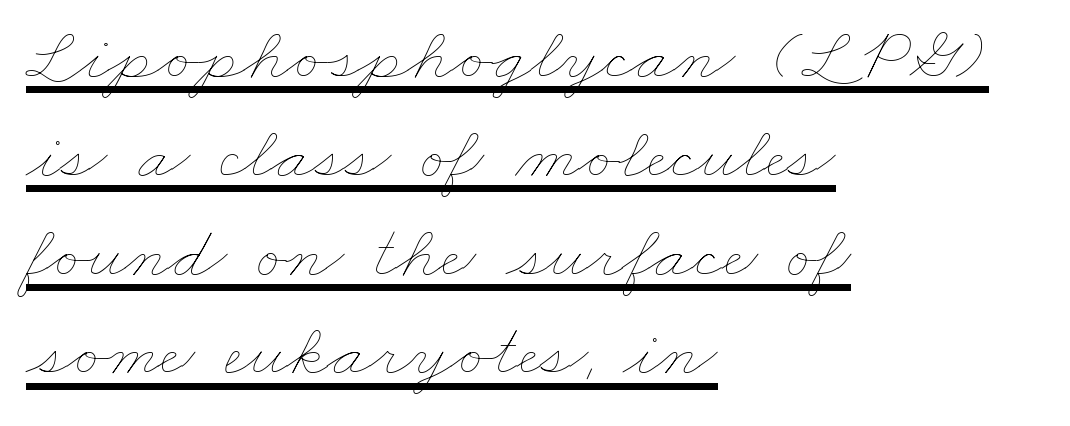
{"bold": "no", "weight": "thin", "width": "wide", "stroke_contrast": "low", "x_height": "small", "monospaced": "no", "underline": "yes", "align": "left", "line_spacing": "normal", "line_spacing_ratio": 1.3, "letter_spacing": "normal", "letter_spacing_em": 0.0, "glyph_px": 76}
